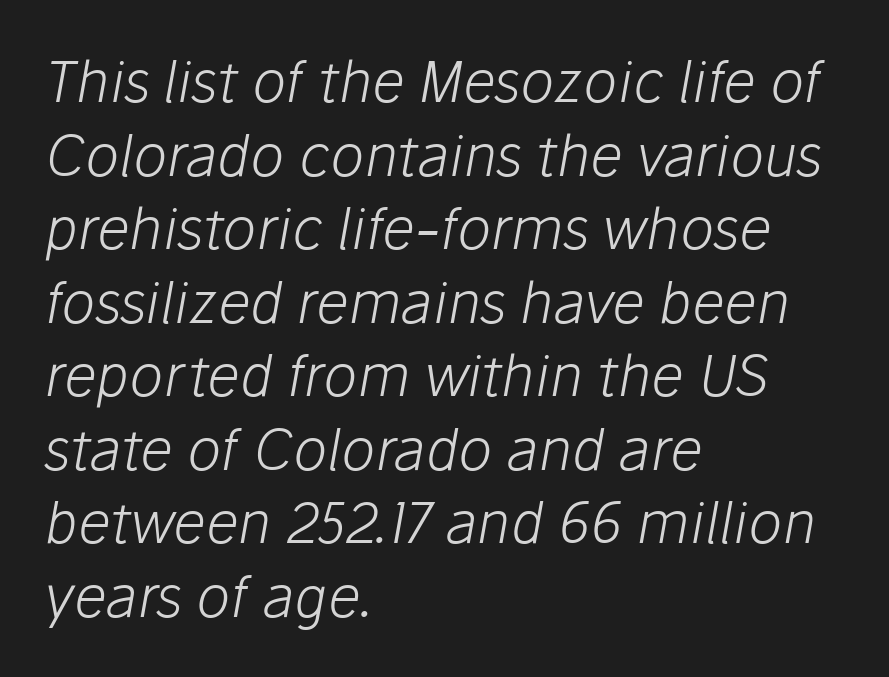
{"italic": "yes", "lean": "right", "slant_degrees": 10, "bold": "no", "weight": "light", "width": "normal", "stroke_contrast": "low", "x_height": "medium", "monospaced": "no", "underline": "no", "align": "left", "line_spacing": "normal", "line_spacing_ratio": 1.29, "letter_spacing": "normal", "letter_spacing_em": 0.0, "glyph_px": 57}
